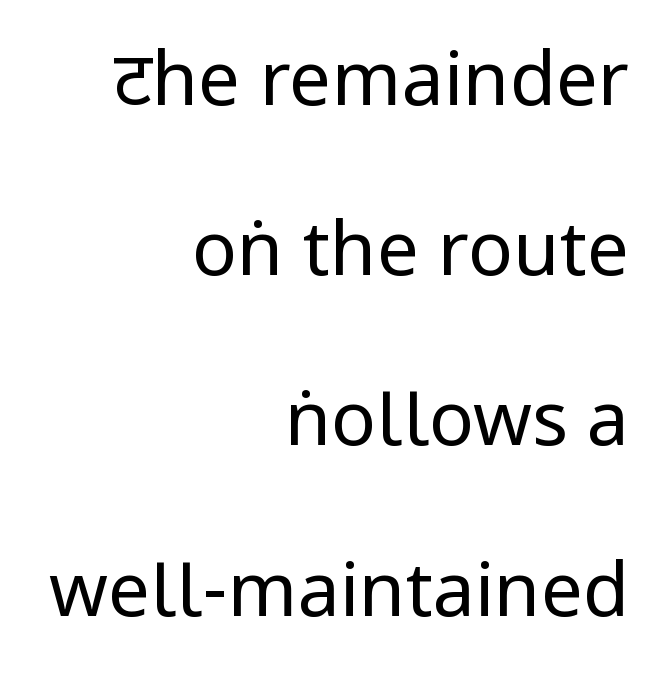
Casual observation: everything's shoved over to the right. The space between consecutive lines is lavish. Think standard paragraph weight, or any step lighter than that. Nope, no serifs anywhere on these letters. The gaps between neighbouring characters are ordinary and unremarkable. When letters stand straight like this, we call the style roman or upright.
